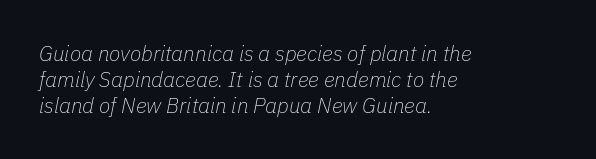
{"italic": "yes", "lean": "right", "slant_degrees": 11, "bold": "no", "underline": "no", "align": "left", "line_spacing": "normal", "line_spacing_ratio": 1.25, "letter_spacing": "normal", "letter_spacing_em": 0.0, "glyph_px": 21}
